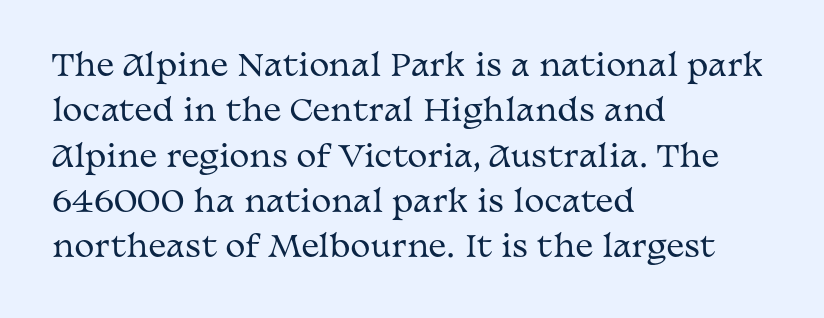
The image shows 30 px regular-weight, wide serif type, upright; set left-aligned, normal line spacing (1.51x), normal letter spacing, not underlined; medium stroke contrast and a medium x-height.
